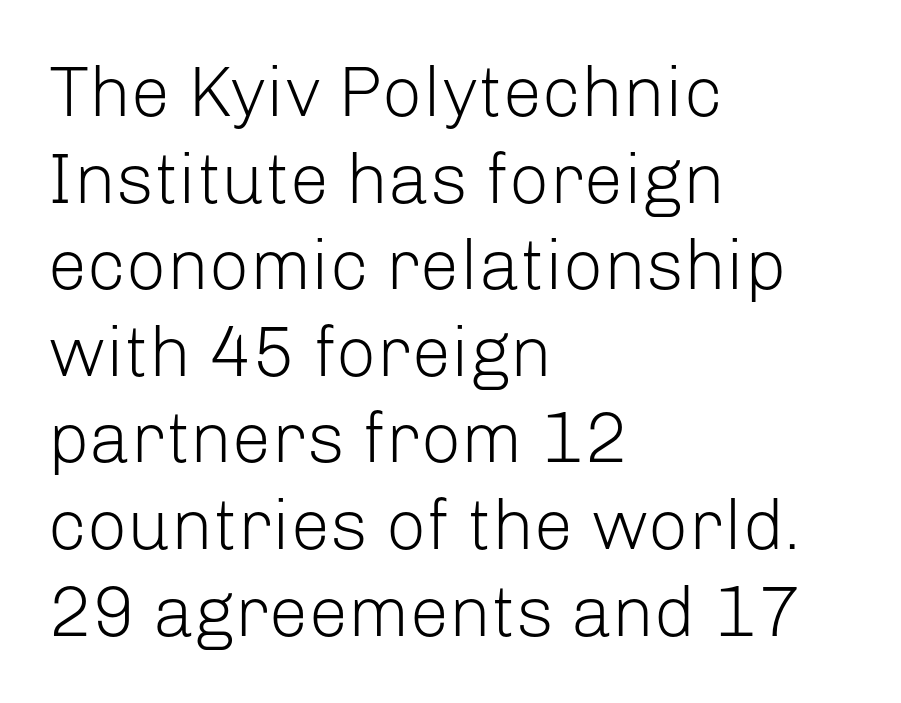
{"serif": "no", "italic": "no", "bold": "no", "weight": "light", "width": "normal", "stroke_contrast": "low", "x_height": "medium", "monospaced": "no", "underline": "no", "align": "left", "line_spacing_ratio": 1.22, "letter_spacing": "normal", "letter_spacing_em": 0.0, "glyph_px": 71}
